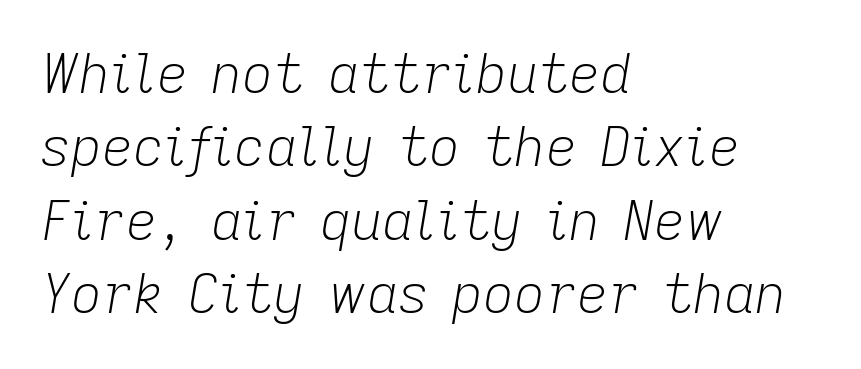
The image shows 54 px light type, italic (leaning right); set left-aligned, normal line spacing (1.36x), normal letter spacing, not underlined; low stroke contrast and a medium x-height.
